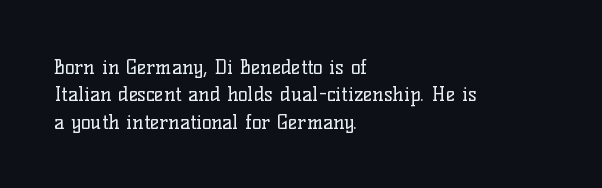
Q: Is the text bold? A: No.
Q: Is the text italic (slanted)? A: No, it is upright.
Q: Is the text underlined? A: No.
Q: How is the paragraph aligned? A: Left-aligned.
Q: Is the spacing between letters normal or unusually wide? A: Normal.
Q: Is the spacing between lines tight, normal or loose? A: Normal.
